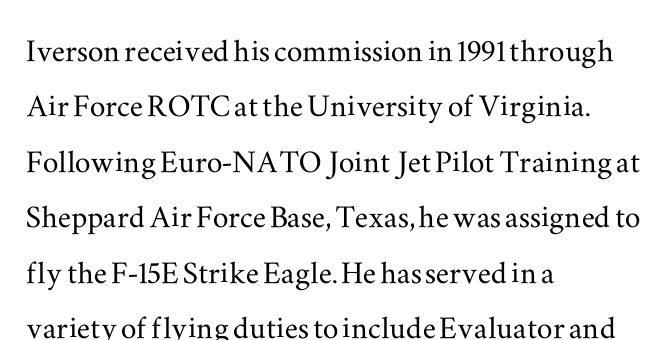
Every character sits straight up, as roman type does. Glyph-to-glyph distance matches everyday printed text. The area under the type is left untouched. Regarding serifs, this sample has them. The rendering uses natural spacing where letterforms have individual widths.
